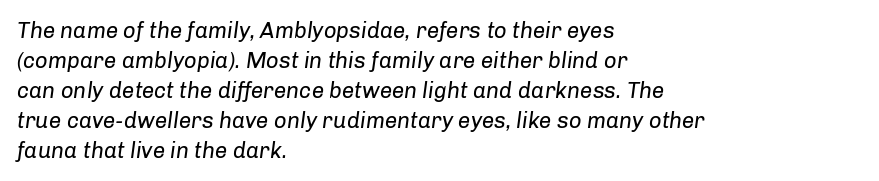
Q: Is the text bold? A: No.
Q: Is the text italic (slanted)? A: Yes, it leans right by about 8 degrees.
Q: Is the text underlined? A: No.
Q: How is the paragraph aligned? A: Left-aligned.
Q: Is the spacing between letters normal or unusually wide? A: Normal.
Q: Is the spacing between lines tight, normal or loose? A: Normal.
